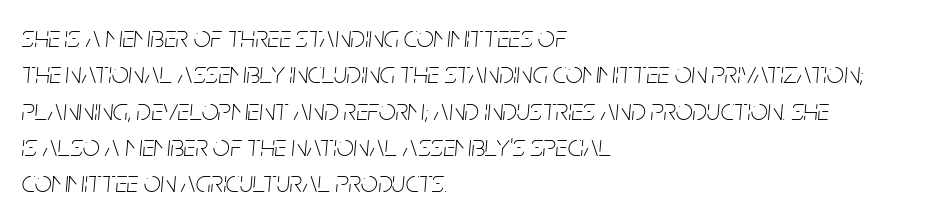
{"italic": "yes", "lean": "right", "slant_degrees": 5, "bold": "no", "weight": "thin", "width": "condensed", "stroke_contrast": "low", "x_height": "large", "monospaced": "no", "underline": "no", "align": "left", "line_spacing_ratio": 1.21, "letter_spacing": "normal", "letter_spacing_em": 0.0, "glyph_px": 30}
